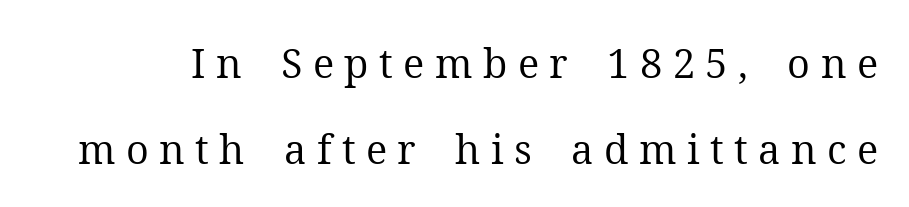
This rendering widens character spacing well past its baseline value. This sample has the flowing, uneven cadence of proportional lettering. Descenders are the only things crossing below the line. Compared with a typical body face, this is equally light or lighter still.
